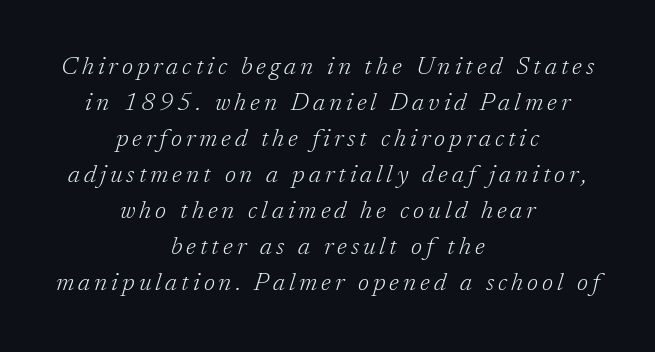
Q: Is the text bold? A: No.
Q: Is the text italic (slanted)? A: Yes, it leans right by about 17 degrees.
Q: Is the text underlined? A: No.
Q: How is the paragraph aligned? A: Centered.
Q: Is the spacing between lines tight, normal or loose? A: Normal.
